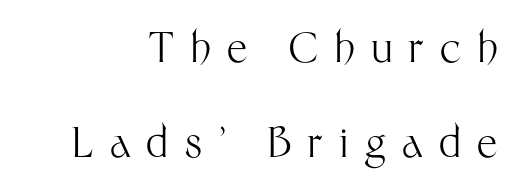
{"serif": "no", "italic": "no", "bold": "no", "weight": "light", "width": "normal", "stroke_contrast": "medium", "x_height": "medium", "monospaced": "no", "underline": "no", "line_spacing": "loose", "line_spacing_ratio": 2.32, "letter_spacing": "wide", "letter_spacing_em": 0.39, "glyph_px": 41}
